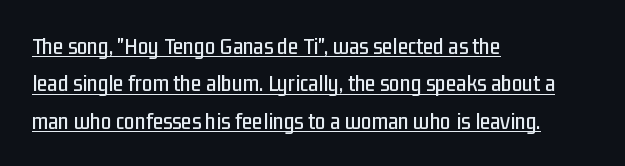
{"italic": "no", "underline": "yes", "align": "left", "line_spacing": "normal", "line_spacing_ratio": 1.56, "letter_spacing": "normal", "letter_spacing_em": 0.0, "glyph_px": 24}
